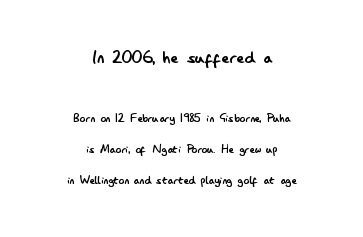
The image shows 21 px text type, upright; set centered, loose line spacing (2.21x), normal letter spacing, not underlined; the first (top) block is 1.5x larger.
